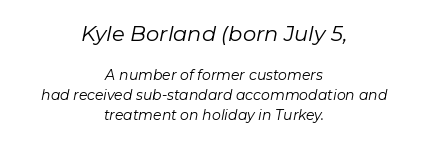
The image shows 21 px text type, italic (leaning right); set centered, normal line spacing (1.41x), normal letter spacing, not underlined; the first (top) block is 1.5x larger.
